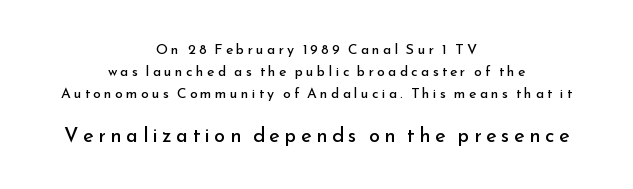
The image shows 20 px text type, upright; set centered, normal line spacing (1.58x), unusually wide letter spacing (+0.23 em), not underlined; the second (bottom) block is 1.43x larger.
